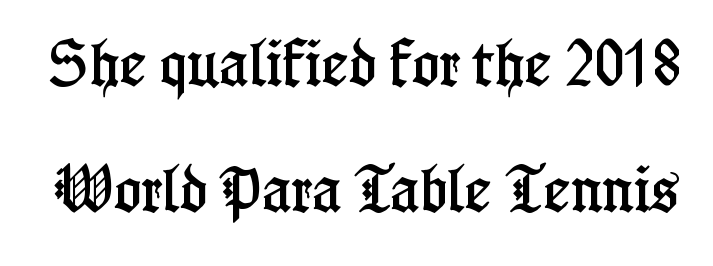
{"serif": "yes", "italic": "no", "width": "condensed", "stroke_contrast": "low", "x_height": "medium", "monospaced": "no", "underline": "no", "line_spacing": "loose", "line_spacing_ratio": 2.47, "letter_spacing": "normal", "letter_spacing_em": 0.0, "glyph_px": 51}
